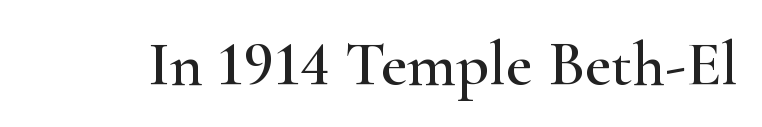
The image shows 64 px wide serif type, upright; set normal letter spacing, not underlined; high stroke contrast and a small x-height.
